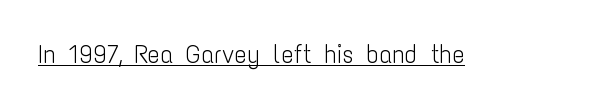
Short note: letters normally spaced. Is this a heavy cut? Hardly; it is regular or lighter. This sample uses an upright cut, with every glyph sitting square on the baseline. Is there an underline? Yes — a line sits under the letters.
